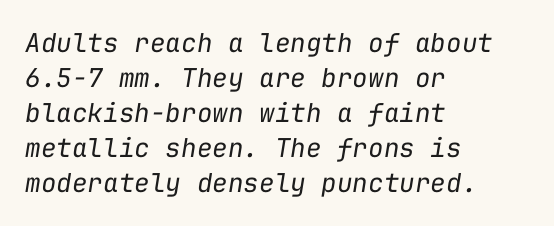
Q: Is the text bold? A: No.
Q: Is the text italic (slanted)? A: Yes, it leans right by about 9 degrees.
Q: Is the text underlined? A: No.
Q: How is the paragraph aligned? A: Left-aligned.
Q: Is the spacing between letters normal or unusually wide? A: Normal.
Q: Is the spacing between lines tight, normal or loose? A: Normal.
